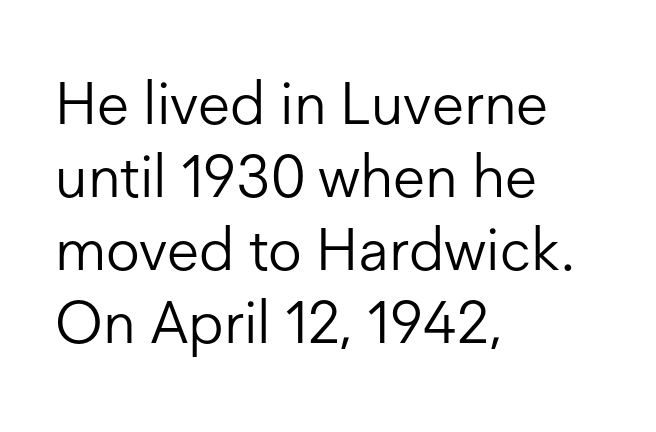
Plain, unruled lines of type. Note the varied advance widths — an 'i' is clearly narrower than an 'm'. Nobody touched the tracking dial on this one. Does the lettering tilt? It doesn't — this is upright. Where is the straight margin? On the left. Unbolded letterforms with no extra heft.
